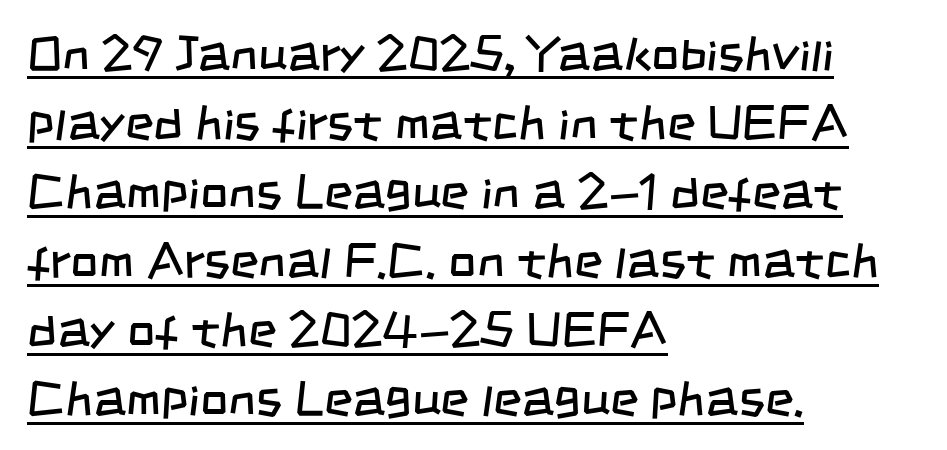
The image shows 49 px regular-weight, condensed sans-serif type; set left-aligned, normal line spacing (1.41x), normal letter spacing, underlined; low stroke contrast and a large x-height.
